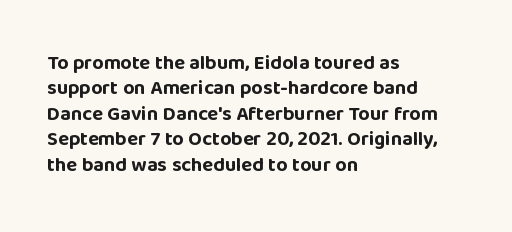
Characters follow at the spacing the type designer built in. What's the leading like? Ordinary, nothing unusual. Horizontal alignment here is leftward, the default for most running prose. The words here are not underlined. The typesetting leans heavy: a genuine bold.
